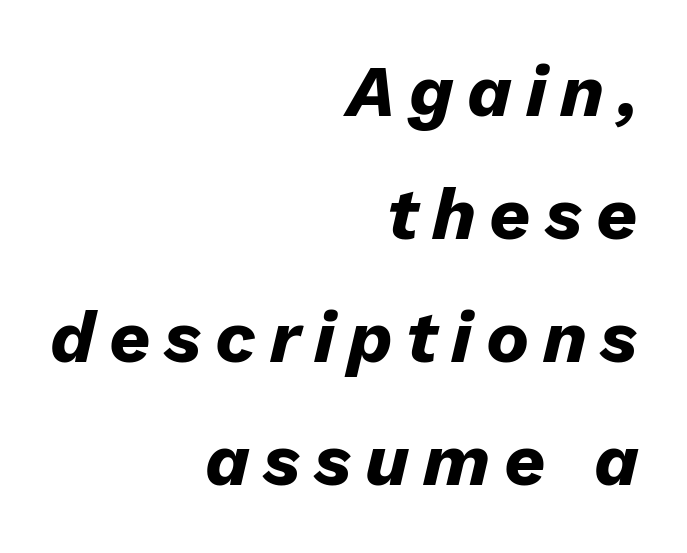
The image shows 72 px heavy type, italic (leaning right); set right-aligned, line spacing 1.71x, not underlined; low stroke contrast and a medium x-height.
